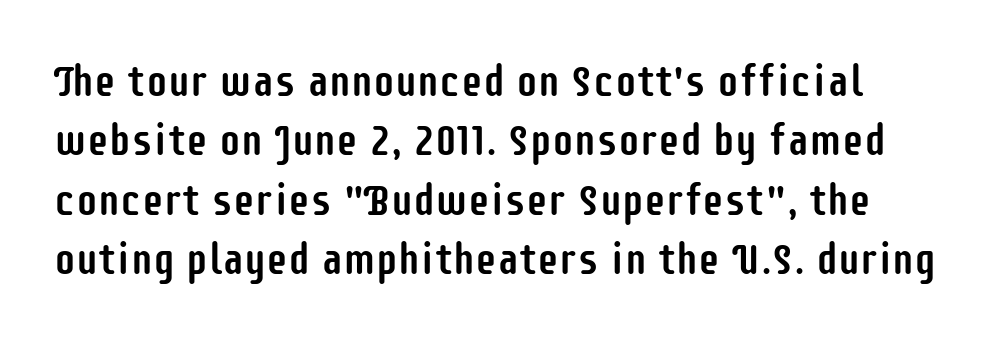
Q: Is the text italic (slanted)? A: No, it is upright.
Q: Is the typeface a serif or a sans-serif typeface? A: Sans-serif.
Q: Is the text underlined? A: No.
Q: Is the spacing between letters normal or unusually wide? A: Normal.
Q: Is the spacing between lines tight, normal or loose? A: Normal.
Q: Width (condensed, normal, or wide)? A: Condensed.
Q: Stroke contrast? A: Low.
Q: x-height? A: Large.
Q: Monospaced? A: No.
